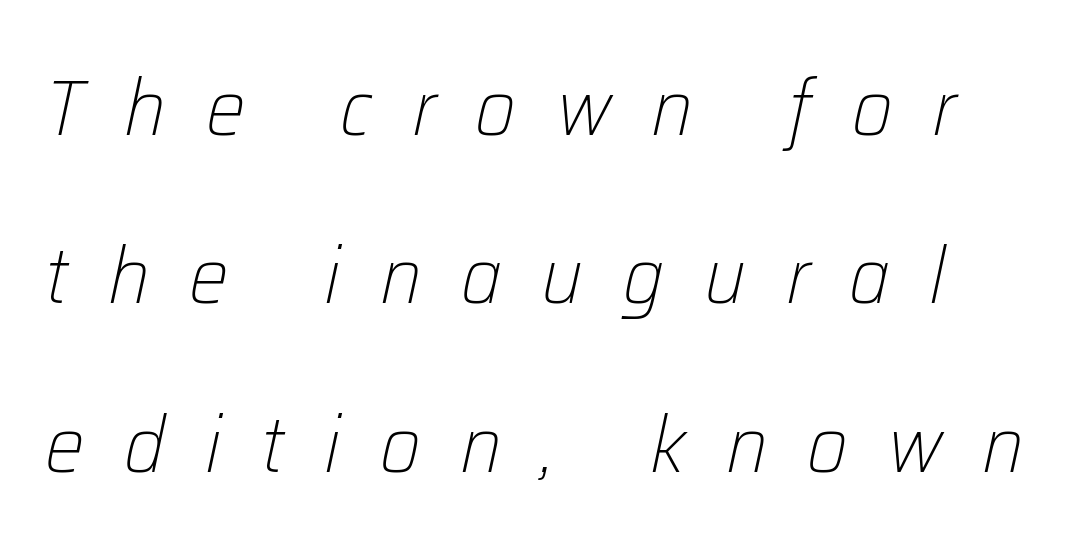
Q: Is the text bold? A: No.
Q: Is the text italic (slanted)? A: Yes, it leans right by about 12 degrees.
Q: Is the text underlined? A: No.
Q: Is the spacing between letters normal or unusually wide? A: Unusually wide.
Q: Is the spacing between lines tight, normal or loose? A: Loose.
Q: Width (condensed, normal, or wide)? A: Normal.
Q: Stroke contrast? A: Low.
Q: x-height? A: Medium.
Q: Monospaced? A: No.
